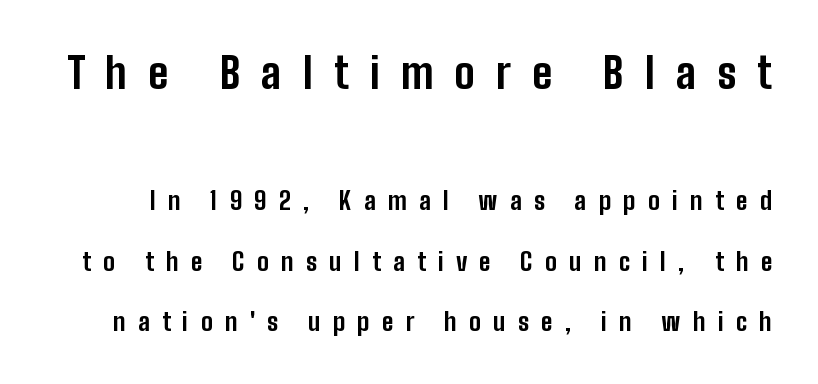
I'd describe the lettering as bold — thick and assertive. Bigger letters appear in the top chunk; the bottom chunk is reduced. A great deal of white space separates one row of letters from the next. A typesetter would call this proportional, since set widths differ per character. Decoration check: the copy has no underline.
